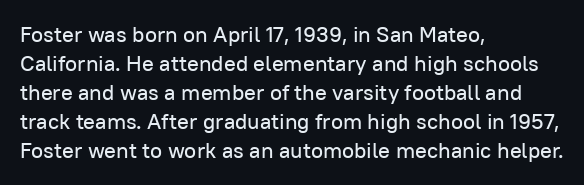
It's the straight-up-and-down kind of type. The horizontal fit of the characters is conventional and even. These lines are set flush left with a ragged right edge. Glance below the letters and you will spot only blank space.
